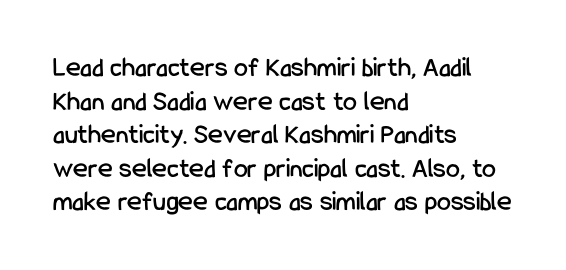
The image shows 28 px condensed sans-serif type, upright; set left-aligned, line spacing 1.2x, normal letter spacing, not underlined; low stroke contrast and a medium x-height.
